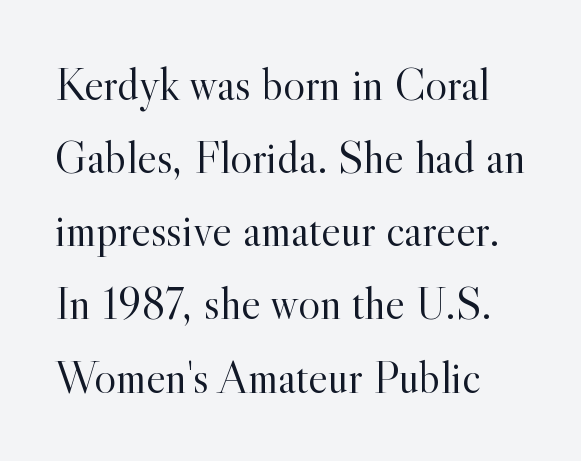
{"serif": "yes", "italic": "no", "bold": "no", "weight": "light", "width": "normal", "x_height": "small", "monospaced": "no", "underline": "no", "line_spacing": "normal", "line_spacing_ratio": 1.59, "letter_spacing": "normal", "letter_spacing_em": 0.0, "glyph_px": 46}
